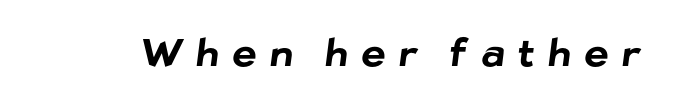
{"serif": "no", "bold": "yes", "weight": "bold", "width": "normal", "stroke_contrast": "low", "x_height": "medium", "monospaced": "no", "underline": "no", "letter_spacing": "wide", "letter_spacing_em": 0.35, "glyph_px": 38}
